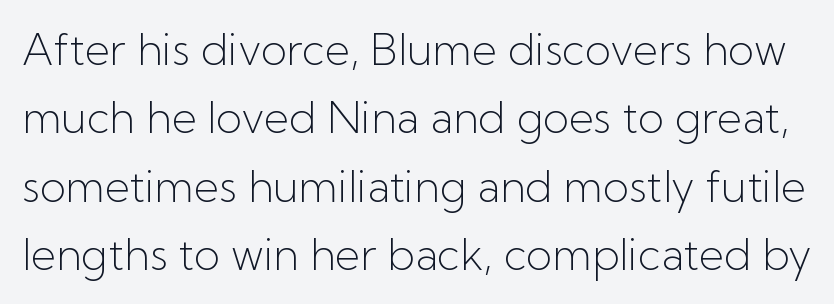
{"serif": "no", "italic": "no", "bold": "no", "weight": "light", "width": "normal", "stroke_contrast": "low", "x_height": "medium", "monospaced": "no", "underline": "no", "line_spacing": "normal", "line_spacing_ratio": 1.59, "letter_spacing": "normal", "letter_spacing_em": 0.0, "glyph_px": 43}
